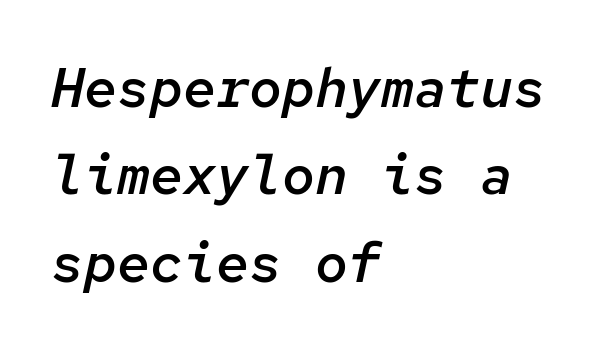
{"italic": "yes", "lean": "right", "slant_degrees": 12, "bold": "semi", "weight": "semibold", "width": "normal", "stroke_contrast": "low", "x_height": "medium", "monospaced": "yes", "underline": "no", "align": "left", "line_spacing": "normal", "line_spacing_ratio": 1.59, "letter_spacing": "normal", "letter_spacing_em": 0.0, "glyph_px": 55}
